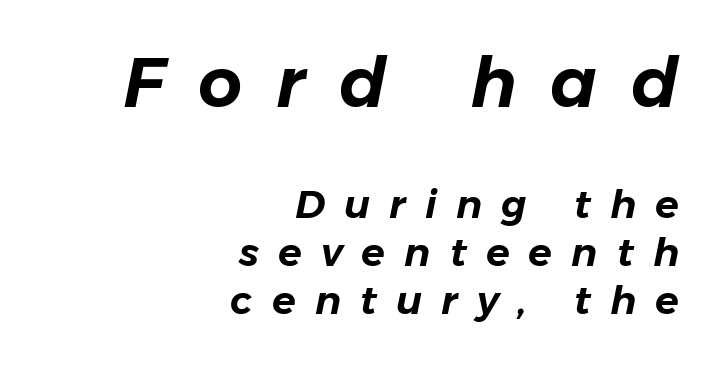
Q: Is the text italic (slanted)? A: Yes, it leans right by about 11 degrees.
Q: Is the text underlined? A: No.
Q: How is the paragraph aligned? A: Right-aligned.
Q: Is the spacing between letters normal or unusually wide? A: Unusually wide.
Q: Which block of text is set in a larger size, the first (top) or the second (bottom)? A: The first (top) one.
Q: Width (condensed, normal, or wide)? A: Normal.
Q: Stroke contrast? A: Low.
Q: x-height? A: Medium.
Q: Monospaced? A: No.
